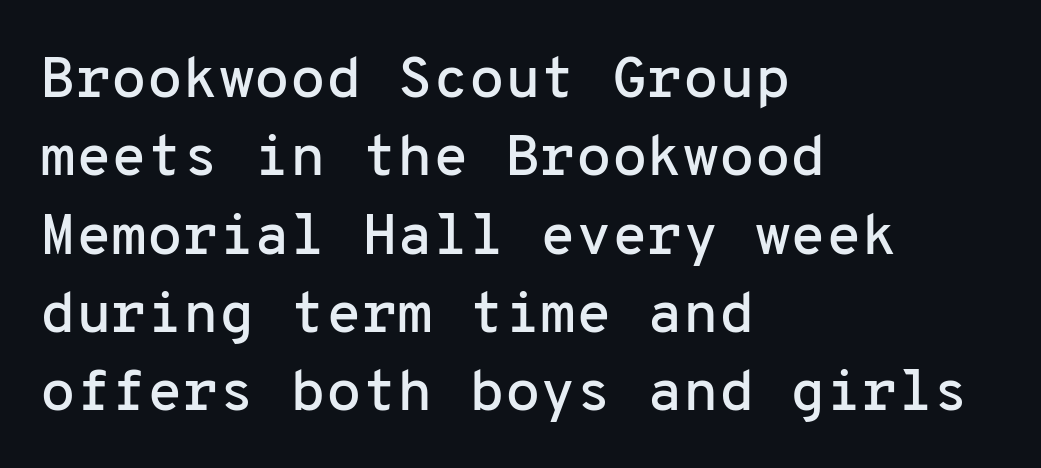
The image shows 58 px sans-serif type, upright, monospaced; set left-aligned, normal line spacing (1.35x), normal letter spacing, not underlined; low stroke contrast and a medium x-height.
